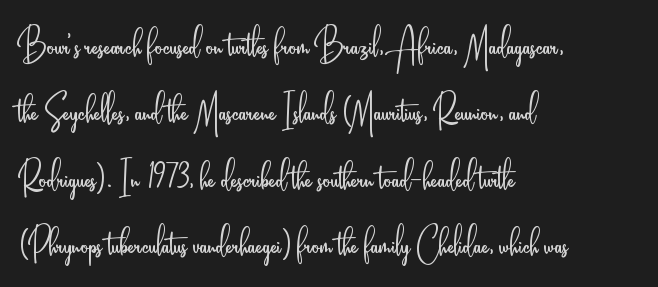
Q: Is the text bold? A: No.
Q: Is the typeface a serif or a sans-serif typeface? A: Sans-serif.
Q: Is the text underlined? A: No.
Q: How is the paragraph aligned? A: Left-aligned.
Q: Is the spacing between letters normal or unusually wide? A: Normal.
Q: Is the spacing between lines tight, normal or loose? A: Normal.
Q: Width (condensed, normal, or wide)? A: Condensed.
Q: Stroke contrast? A: Low.
Q: x-height? A: Small.
Q: Monospaced? A: No.
